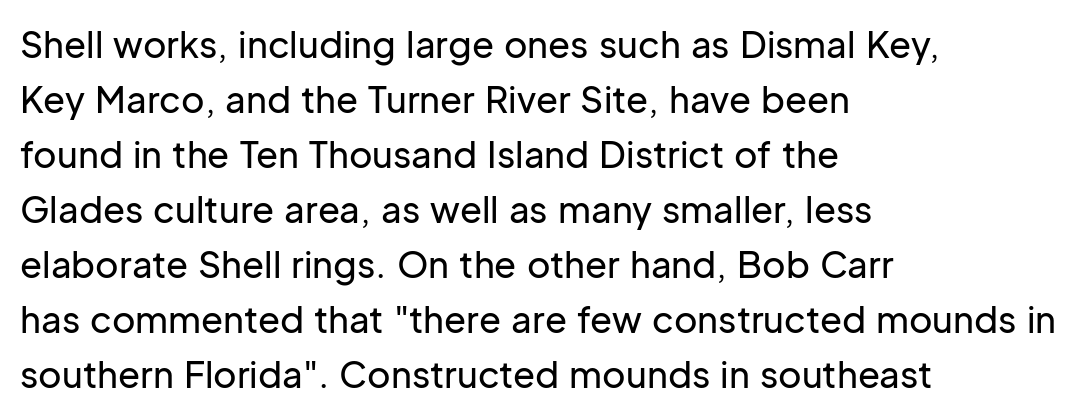
Looks like regular typesetting: each glyph gets only the width it needs. Compared with a centered layout, this one pins lines to the left instead. The gaps between neighbouring characters are ordinary and unremarkable. When letters stand straight like this, we call the style roman or upright. Plain, unruled lines of type.
